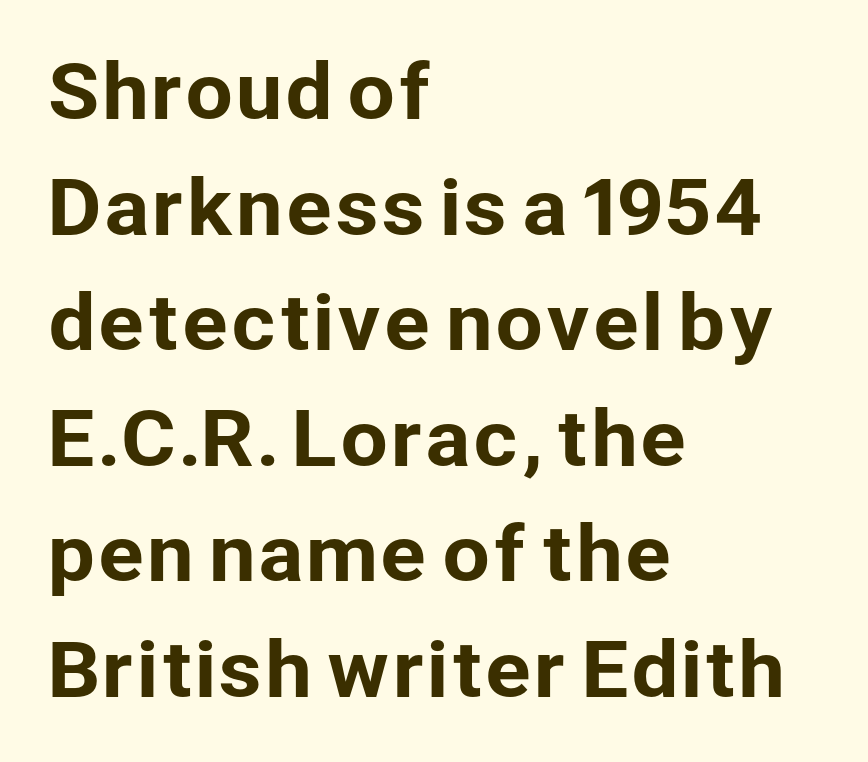
Q: Is the text italic (slanted)? A: No, it is upright.
Q: Is the typeface a serif or a sans-serif typeface? A: Sans-serif.
Q: Is the text underlined? A: No.
Q: How is the paragraph aligned? A: Left-aligned.
Q: Is the spacing between letters normal or unusually wide? A: Normal.
Q: Is the spacing between lines tight, normal or loose? A: Normal.
Q: Width (condensed, normal, or wide)? A: Normal.
Q: Stroke contrast? A: Low.
Q: x-height? A: Medium.
Q: Monospaced? A: No.
